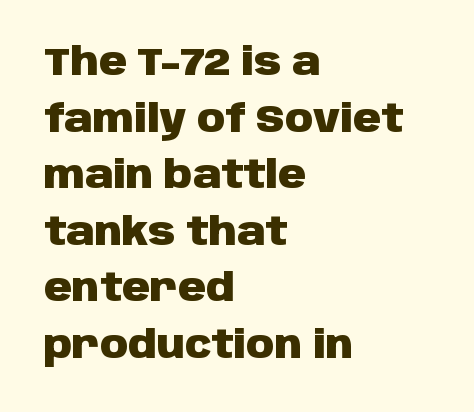
The image shows 39 px heavy sans-serif type, upright; set left-aligned, normal line spacing (1.45x), normal letter spacing, not underlined; low stroke contrast and a large x-height.
